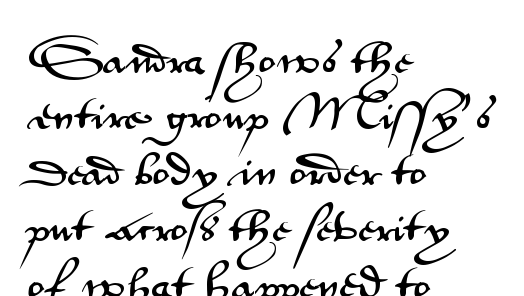
The image shows 36 px wide sans-serif type; set left-aligned, normal line spacing (1.56x), normal letter spacing, not underlined; medium stroke contrast and a small x-height.
